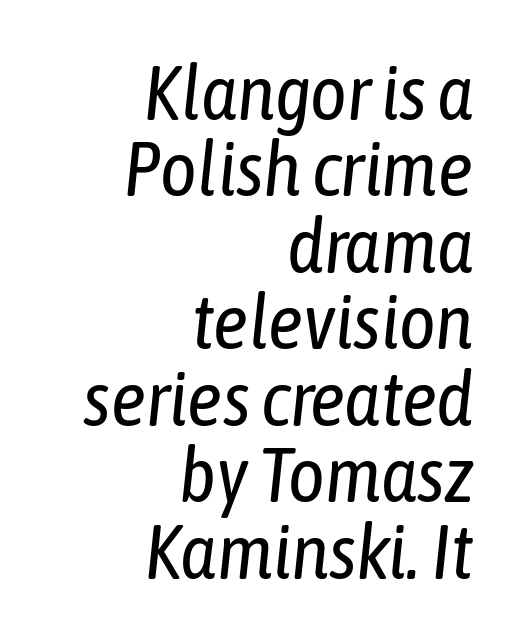
Q: Is the text bold? A: No.
Q: Is the text italic (slanted)? A: Yes, it leans right by about 6 degrees.
Q: Is the text underlined? A: No.
Q: How is the paragraph aligned? A: Right-aligned.
Q: Is the spacing between letters normal or unusually wide? A: Normal.
Q: Is the spacing between lines tight, normal or loose? A: Tight.
Q: Width (condensed, normal, or wide)? A: Condensed.
Q: Stroke contrast? A: Low.
Q: x-height? A: Medium.
Q: Monospaced? A: No.
